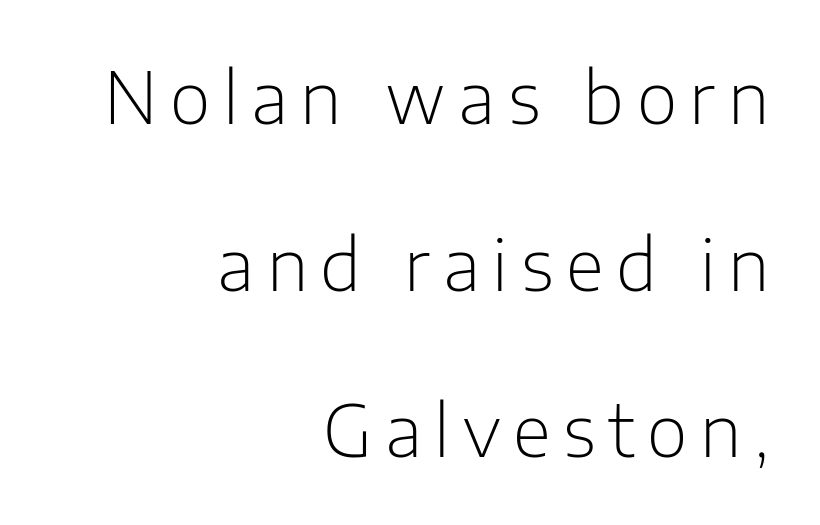
A flush-right, rag-left setting is used for this passage. Is there much room between lines? Yes — plenty of vertical air separates them. Stems here are at most as thick as an everyday book face. Looks like regular typesetting: each glyph gets only the width it needs. Do the letters lean? They stand straight. The designer went with a sans here, leaving each stem footless.
